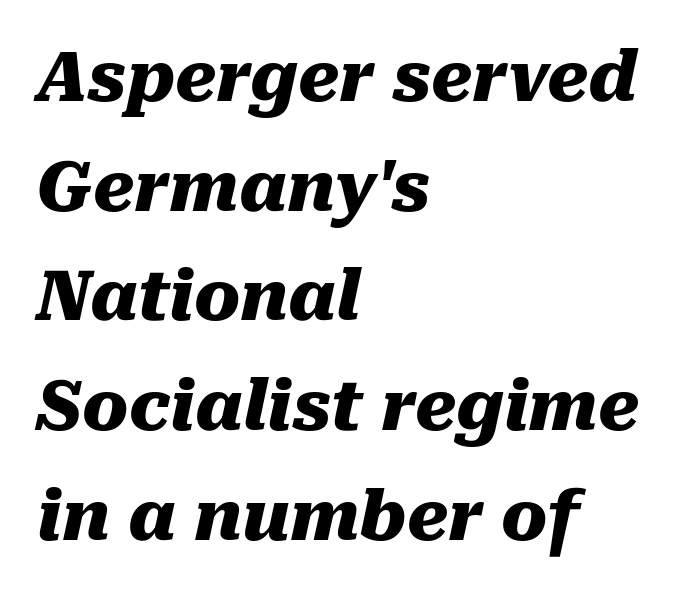
Q: Is the text bold? A: Yes.
Q: Is the text italic (slanted)? A: Yes, it leans right by about 10 degrees.
Q: Is the text underlined? A: No.
Q: How is the paragraph aligned? A: Left-aligned.
Q: Is the spacing between letters normal or unusually wide? A: Normal.
Q: Is the spacing between lines tight, normal or loose? A: Normal.
Q: Width (condensed, normal, or wide)? A: Normal.
Q: Stroke contrast? A: Medium.
Q: x-height? A: Medium.
Q: Monospaced? A: No.
